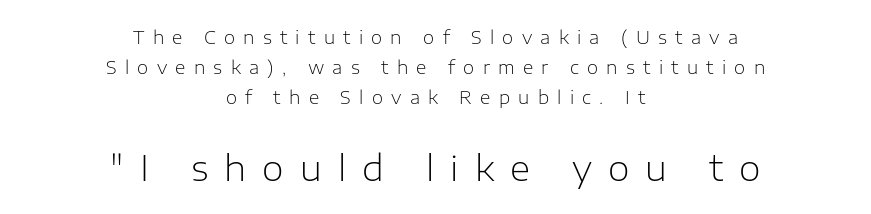
Q: Is the text bold? A: No.
Q: Is the text italic (slanted)? A: No, it is upright.
Q: Is the typeface a serif or a sans-serif typeface? A: Sans-serif.
Q: Is the text underlined? A: No.
Q: How is the paragraph aligned? A: Centered.
Q: Is the spacing between letters normal or unusually wide? A: Unusually wide.
Q: Is the spacing between lines tight, normal or loose? A: Normal.
Q: Which block of text is set in a larger size, the first (top) or the second (bottom)? A: The second (bottom) one.
Q: Width (condensed, normal, or wide)? A: Normal.
Q: Stroke contrast? A: Low.
Q: x-height? A: Medium.
Q: Monospaced? A: No.
